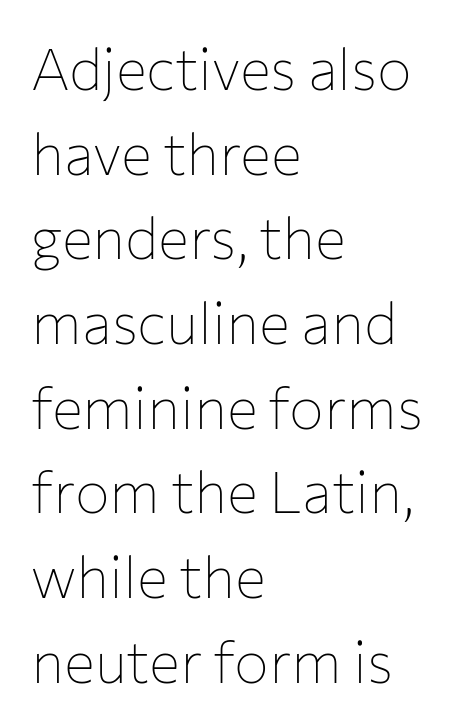
Glance below the letters and you will spot only blank space. Typeset ragged right — the left edge is the straight one. How would I describe the line gaps? Plain and ordinary. The letters sit at their default tracking, neither squeezed nor spread. Character widths vary here, with narrow letters taking less room than wide ones.
